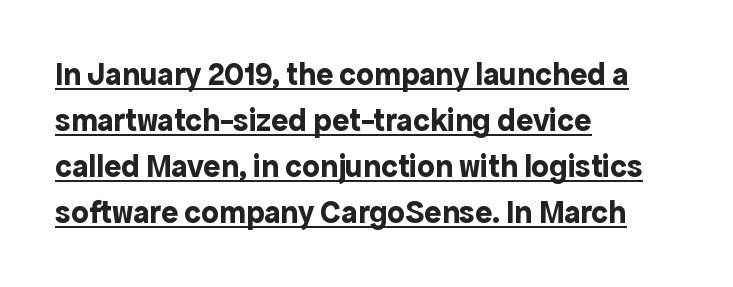
Q: Is the text bold? A: Yes.
Q: Is the text italic (slanted)? A: No, it is upright.
Q: Is the typeface a serif or a sans-serif typeface? A: Sans-serif.
Q: Is the text underlined? A: Yes.
Q: How is the paragraph aligned? A: Left-aligned.
Q: Is the spacing between letters normal or unusually wide? A: Normal.
Q: Is the spacing between lines tight, normal or loose? A: Normal.
Q: Width (condensed, normal, or wide)? A: Normal.
Q: x-height? A: Medium.
Q: Monospaced? A: No.
